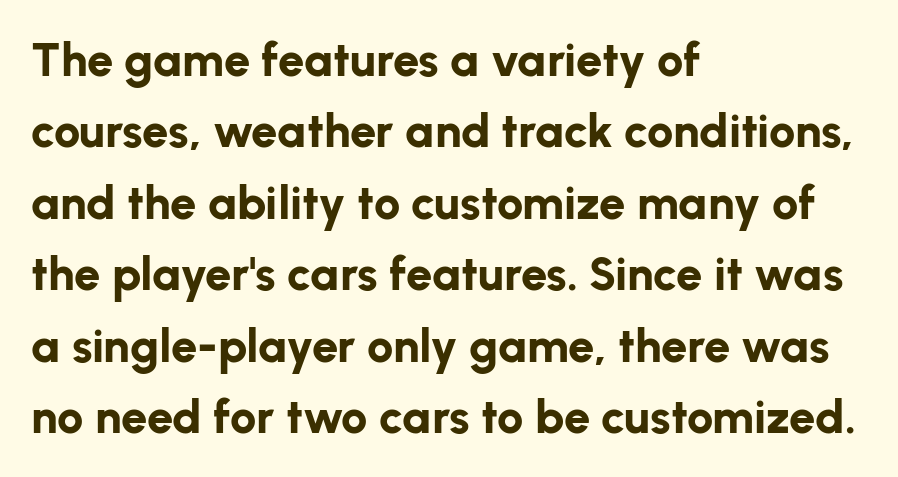
{"serif": "no", "italic": "no", "bold": "yes", "weight": "bold", "width": "normal", "stroke_contrast": "low", "x_height": "medium", "monospaced": "no", "underline": "no", "align": "left", "line_spacing": "normal", "line_spacing_ratio": 1.52, "letter_spacing": "normal", "letter_spacing_em": 0.0, "glyph_px": 47}
